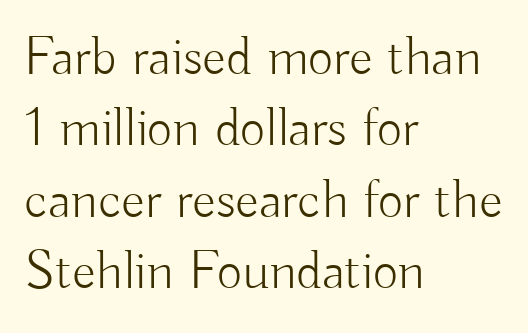
The image shows 55 px light sans-serif type, upright; set left-aligned, normal line spacing (1.3x), normal letter spacing, not underlined; low stroke contrast and a small x-height.
